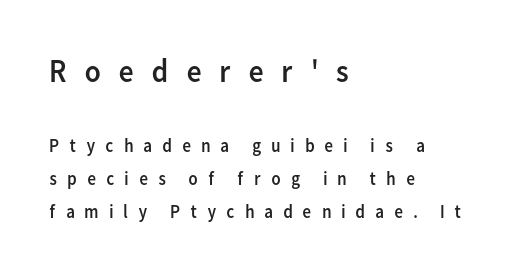
The image shows 33 px regular-weight sans-serif type, upright; set left-aligned, line spacing 1.74x, unusually wide letter spacing (+0.5 em), not underlined; the first (top) block is 1.74x larger; low stroke contrast and a medium x-height.
